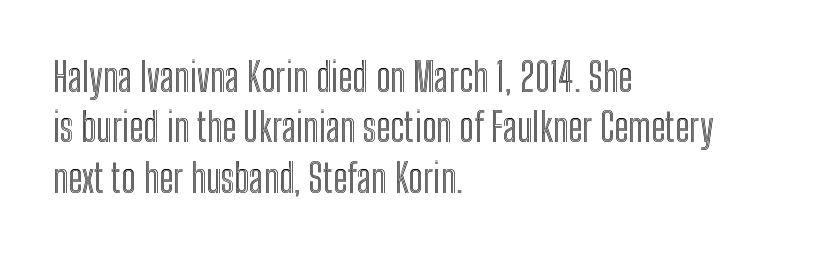
Between one letter and the next there's only the usual sliver of space. The gap between lines stays unmarked. The ragged edge is on the right, which tells us the setting is flush left. This sample uses an upright cut, with every glyph sitting square on the baseline. The face used here is proportionally spaced, like ordinary book or web type.
